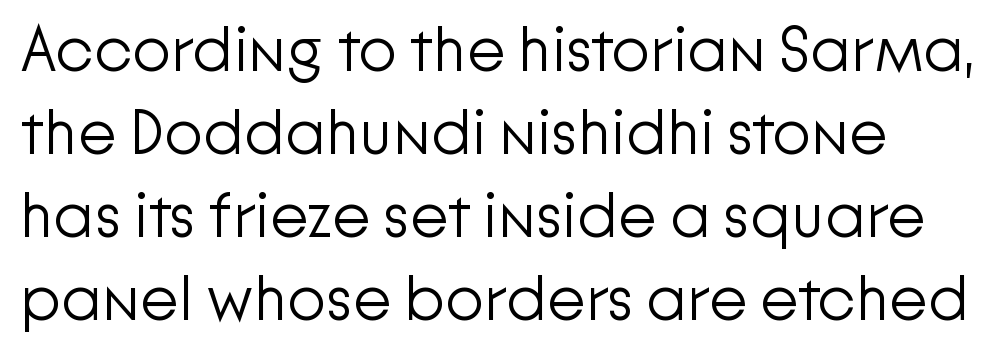
The image shows 63 px light sans-serif type, upright; set normal line spacing (1.32x), normal letter spacing, not underlined; low stroke contrast and a medium x-height.
